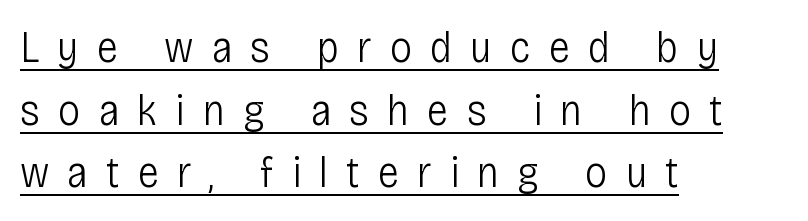
{"serif": "no", "italic": "no", "bold": "no", "weight": "light", "width": "condensed", "stroke_contrast": "low", "x_height": "large", "monospaced": "no", "underline": "yes", "align": "left", "line_spacing": "normal", "line_spacing_ratio": 1.39, "letter_spacing": "wide", "letter_spacing_em": 0.4, "glyph_px": 45}
